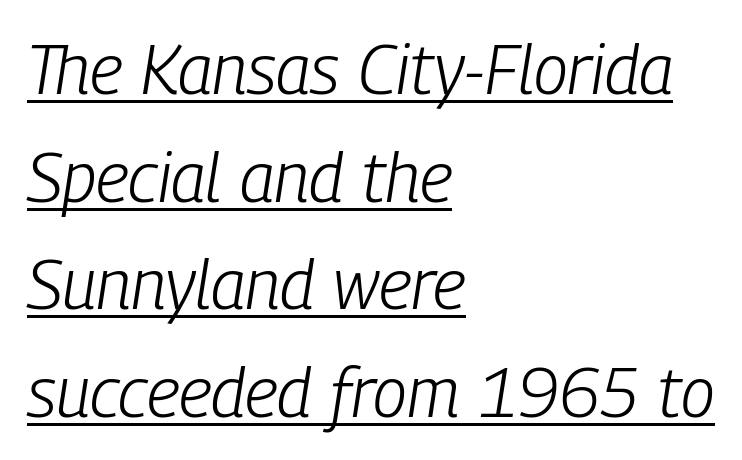
{"italic": "yes", "lean": "right", "slant_degrees": 9, "bold": "no", "weight": "light", "width": "condensed", "stroke_contrast": "low", "x_height": "medium", "monospaced": "no", "underline": "yes", "align": "left", "line_spacing": "normal", "line_spacing_ratio": 1.56, "letter_spacing": "normal", "letter_spacing_em": 0.0, "glyph_px": 69}
